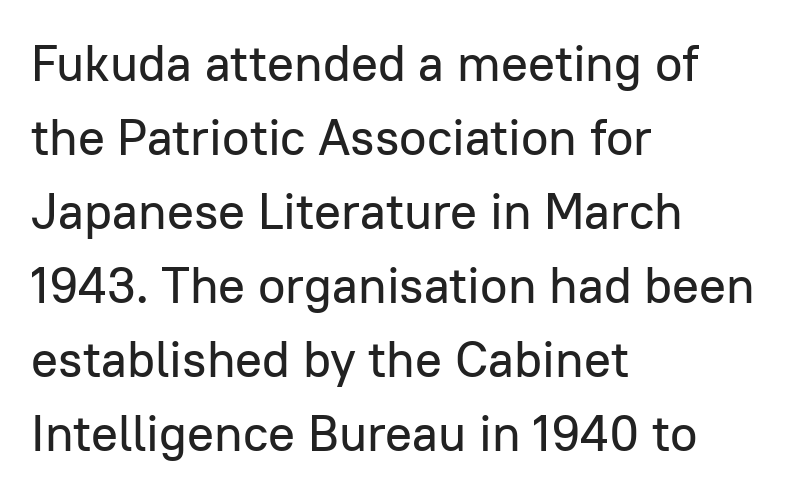
The image shows 50 px sans-serif type, upright; set left-aligned, normal line spacing (1.48x), normal letter spacing, not underlined; low stroke contrast and a medium x-height.
